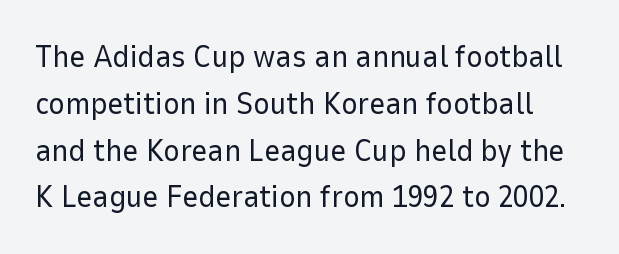
Words appear dense and cohesive because spacing is normal. If you measured baseline to baseline, you'd find a middling distance. The letters advance in unequal steps, a hallmark of proportional type. The letters carry no serifs — their stems end cleanly without finishing strokes.
